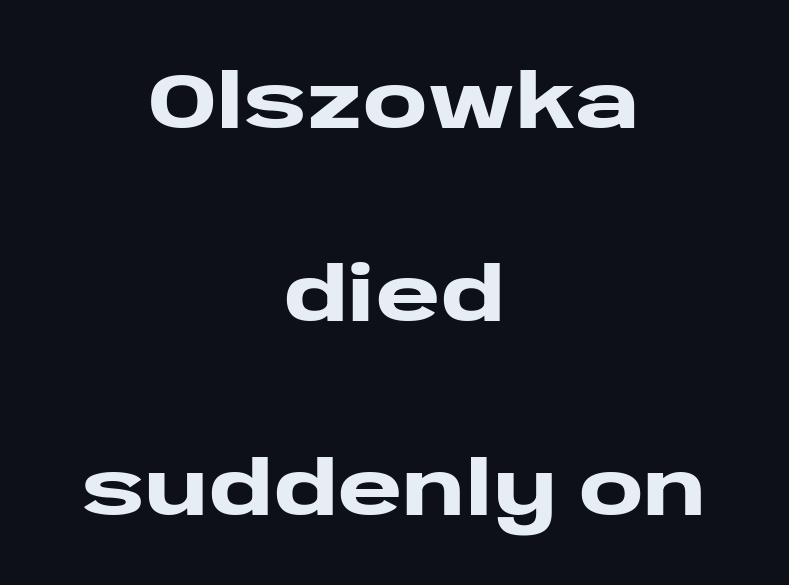
Q: Is the text bold? A: Yes.
Q: Is the text italic (slanted)? A: No, it is upright.
Q: Is the typeface a serif or a sans-serif typeface? A: Sans-serif.
Q: Is the text underlined? A: No.
Q: How is the paragraph aligned? A: Centered.
Q: Is the spacing between letters normal or unusually wide? A: Normal.
Q: Is the spacing between lines tight, normal or loose? A: Loose.
Q: Width (condensed, normal, or wide)? A: Wide.
Q: Stroke contrast? A: Low.
Q: x-height? A: Large.
Q: Monospaced? A: No.
